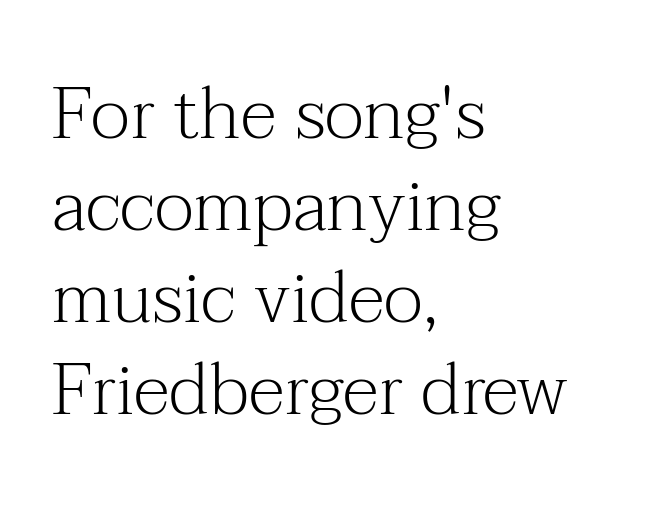
Notice how the stems are strictly vertical — no italics here. The cut favours lightness, reaching ordinary text weight at its darkest. Successive baselines arrive at the customary interval. Every row of glyphs begins at an identical x-position on the left. The type is set solid horizontally, with unmodified tracking.
